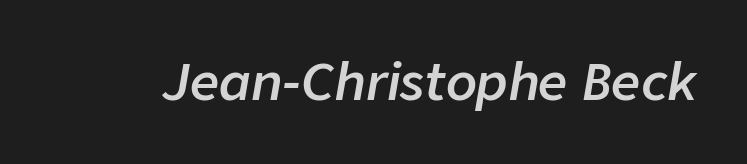
Q: Is the text bold? A: Semi-bold.
Q: Is the text italic (slanted)? A: Yes, it leans right by about 9 degrees.
Q: Is the text underlined? A: No.
Q: Is the spacing between letters normal or unusually wide? A: Normal.
Q: Width (condensed, normal, or wide)? A: Normal.
Q: Stroke contrast? A: Low.
Q: x-height? A: Medium.
Q: Monospaced? A: No.
